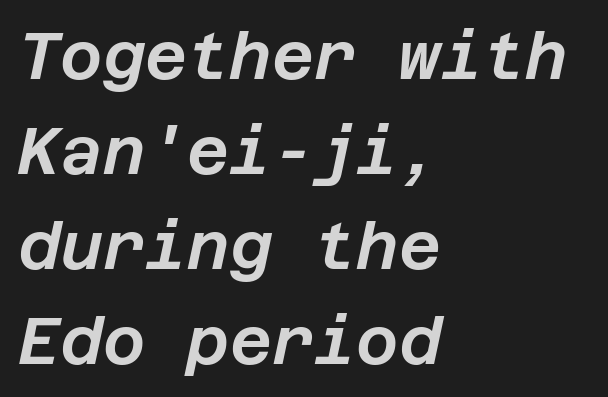
{"italic": "yes", "lean": "right", "slant_degrees": 12, "width": "normal", "stroke_contrast": "low", "x_height": "large", "underline": "no", "align": "left", "line_spacing": "normal", "line_spacing_ratio": 1.46, "letter_spacing": "normal", "letter_spacing_em": 0.0, "glyph_px": 65}
